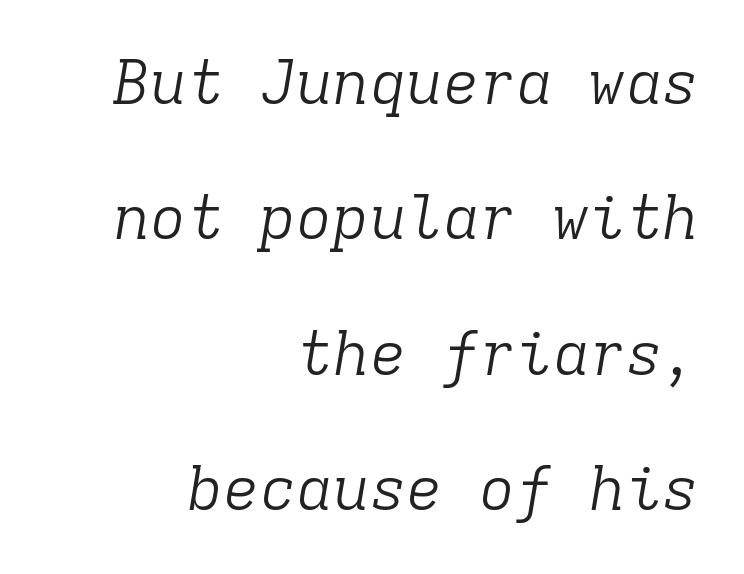
{"serif": "yes", "italic": "yes", "lean": "right", "slant_degrees": 9, "bold": "no", "weight": "light", "width": "normal", "stroke_contrast": "low", "x_height": "medium", "monospaced": "yes", "underline": "no", "align": "right", "line_spacing": "loose", "line_spacing_ratio": 2.22, "letter_spacing": "normal", "letter_spacing_em": 0.0, "glyph_px": 61}
